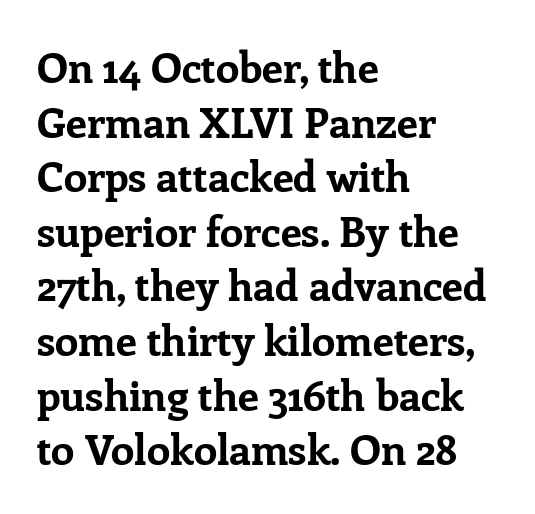
{"serif": "yes", "italic": "no", "bold": "yes", "weight": "bold", "width": "normal", "stroke_contrast": "low", "x_height": "medium", "monospaced": "no", "underline": "no", "align": "left", "line_spacing": "normal", "line_spacing_ratio": 1.3, "letter_spacing": "normal", "letter_spacing_em": 0.0, "glyph_px": 42}
